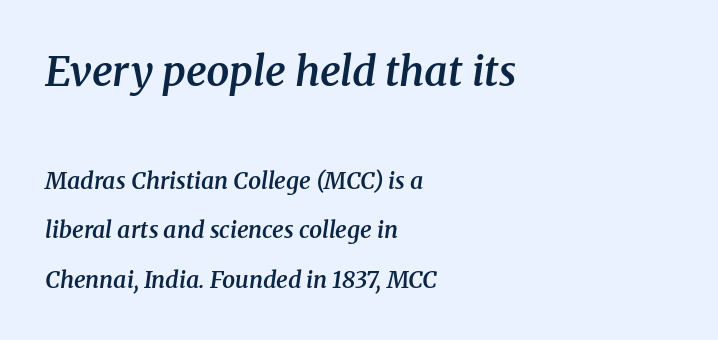
The font family rendered here belongs to the serif group. Summary of weight: moderately heavy, a semibold. This sample has the flowing, uneven cadence of proportional lettering. What's the leading like? Stretched, with rows far apart. Short note: letters normally spaced. Which of the two is more prominent by size? The first, at the top.
